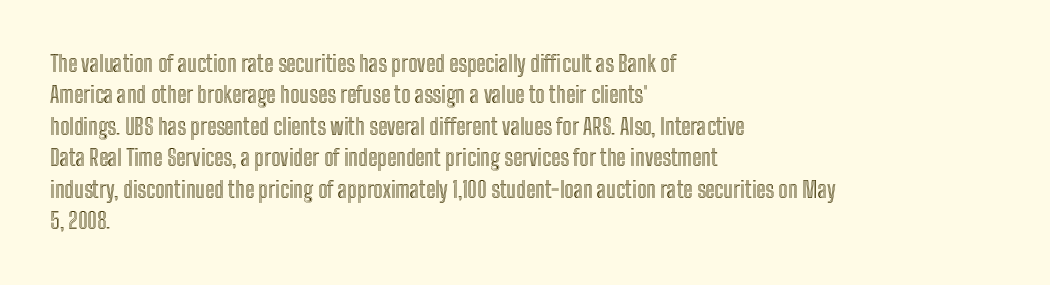
{"italic": "no", "underline": "no", "align": "left", "line_spacing": "normal", "line_spacing_ratio": 1.43, "letter_spacing": "normal", "letter_spacing_em": 0.0, "glyph_px": 22}
